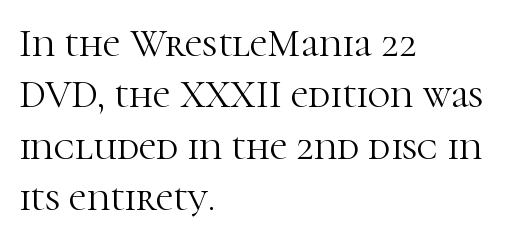
{"serif": "yes", "italic": "no", "bold": "no", "weight": "light", "width": "normal", "stroke_contrast": "high", "x_height": "medium", "monospaced": "no", "underline": "no", "align": "left", "line_spacing": "normal", "line_spacing_ratio": 1.32, "letter_spacing": "normal", "letter_spacing_em": 0.0, "glyph_px": 39}
